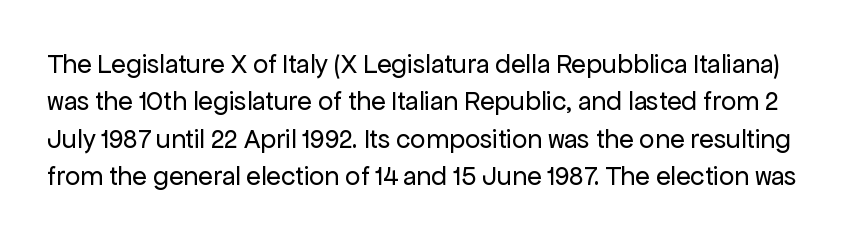
The image shows 27 px text type, upright; set normal line spacing (1.38x), normal letter spacing, not underlined.
